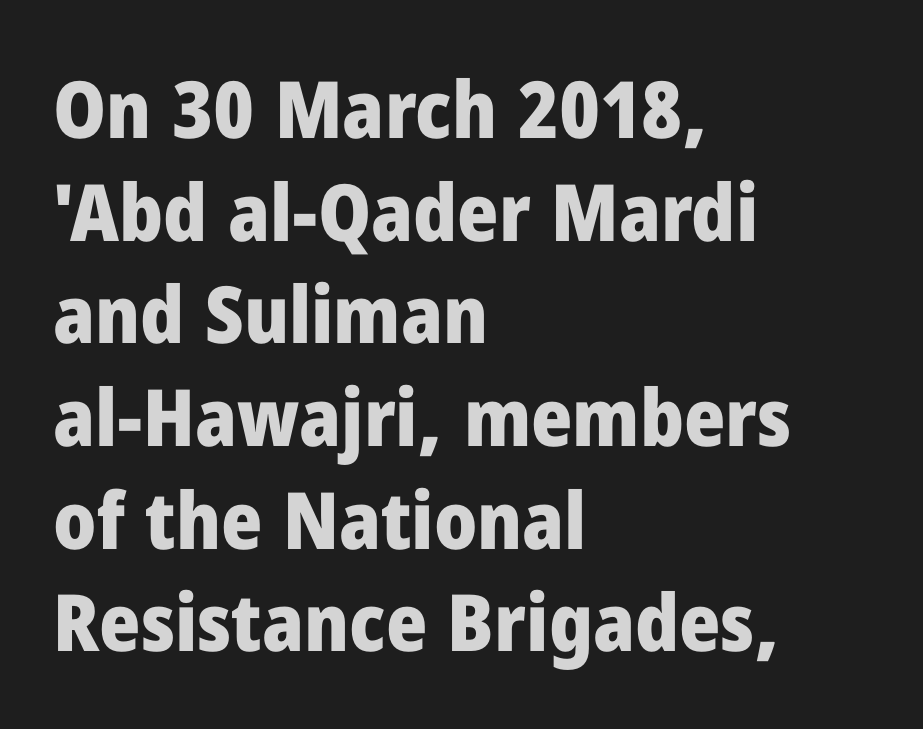
The block of text has a typical density, with ordinary space between rows. Each letter's strokes conclude bluntly, with no projecting serifs. Summary of weight: heavy, a full bold. The lines in this sample share a left origin and differ only in where they stop.
